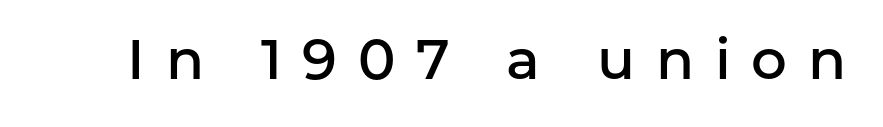
The rendering inserts visible extra space after every character. Letters rest on an invisible, unmarked baseline. To sum up the face: it is a sans, with no serifs. Ordinary non-slanted type is in use.
